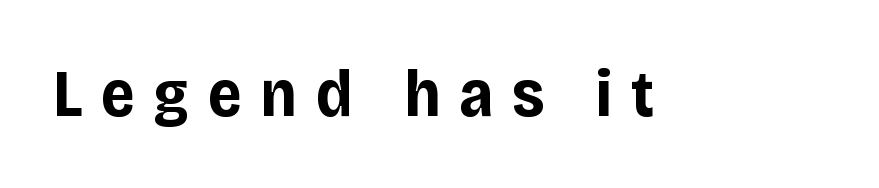
The image shows 67 px bold sans-serif type, upright; set unusually wide letter spacing (+0.28 em), not underlined; low stroke contrast and a large x-height.
